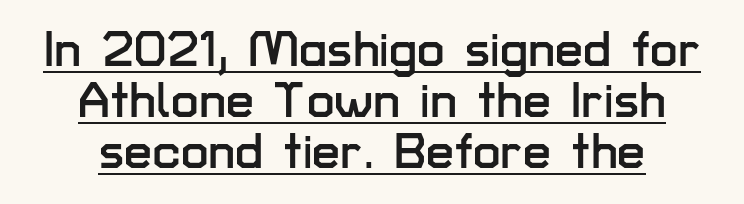
A sans-serif font was chosen for this passage. Looks like someone drew a line under every word here. Where is the straight margin? There isn't one; the lines are centered. Leading: reduced. Italic? Not at all — the glyphs are vertical. Varying glyph widths throughout — classic text-font behaviour.
